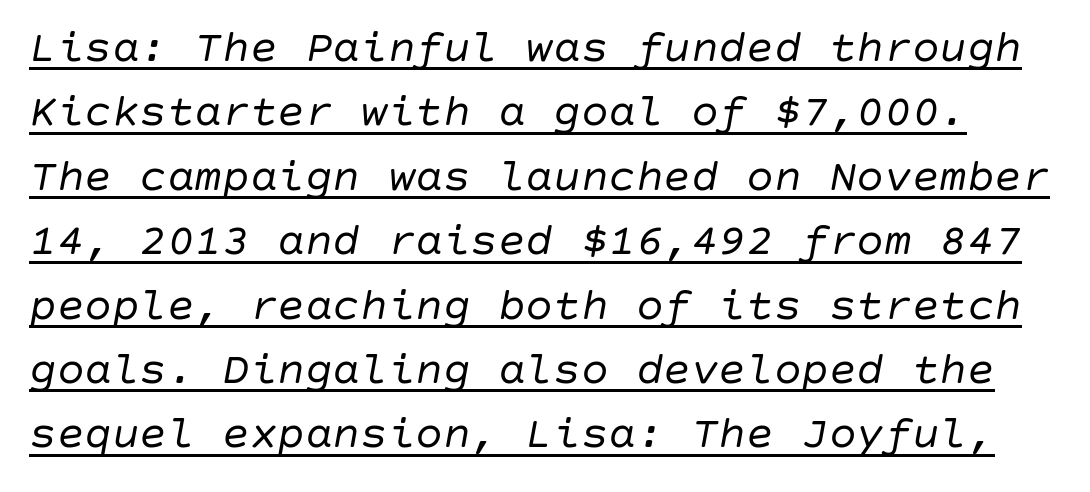
The image shows 46 px regular-weight type, italic (leaning right); set normal line spacing (1.4x), normal letter spacing, underlined; low stroke contrast and a large x-height.
